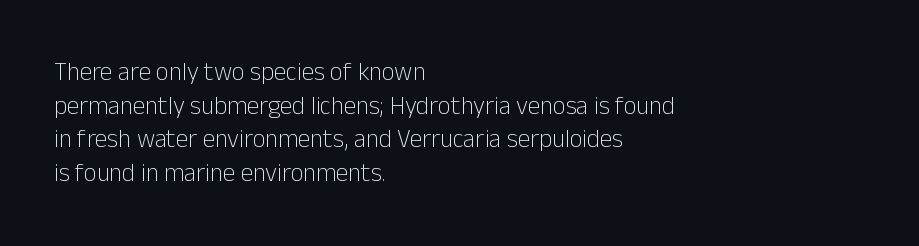
Honestly, there is no underline to notice here at all. When letters stand straight like this, we call the style roman or upright. The passage shown stacks its lines at a standard gap. Horizontal alignment here is leftward, the default for most running prose. Ink coverage per letter is moderate at most.
